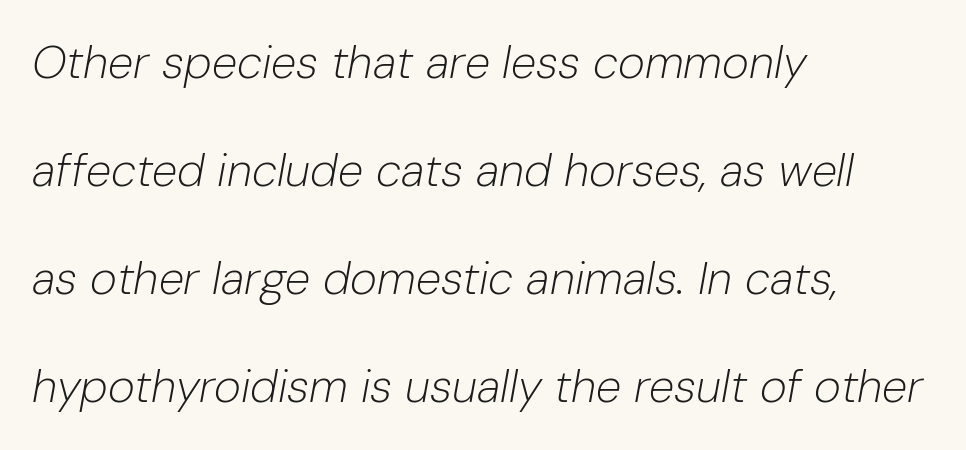
Q: Is the text bold? A: No.
Q: Is the text italic (slanted)? A: Yes, it leans right by about 10 degrees.
Q: Is the text underlined? A: No.
Q: How is the paragraph aligned? A: Left-aligned.
Q: Is the spacing between letters normal or unusually wide? A: Normal.
Q: Is the spacing between lines tight, normal or loose? A: Loose.
Q: Width (condensed, normal, or wide)? A: Normal.
Q: Stroke contrast? A: Low.
Q: x-height? A: Medium.
Q: Monospaced? A: No.
